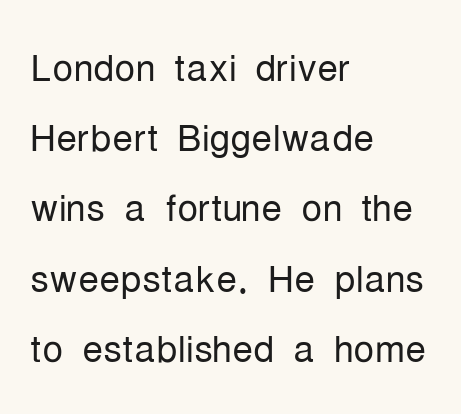
{"serif": "no", "italic": "no", "bold": "no", "weight": "light", "width": "condensed", "stroke_contrast": "low", "x_height": "medium", "monospaced": "no", "underline": "no", "align": "left", "line_spacing": "normal", "line_spacing_ratio": 1.35, "letter_spacing": "normal", "letter_spacing_em": 0.0, "glyph_px": 52}
